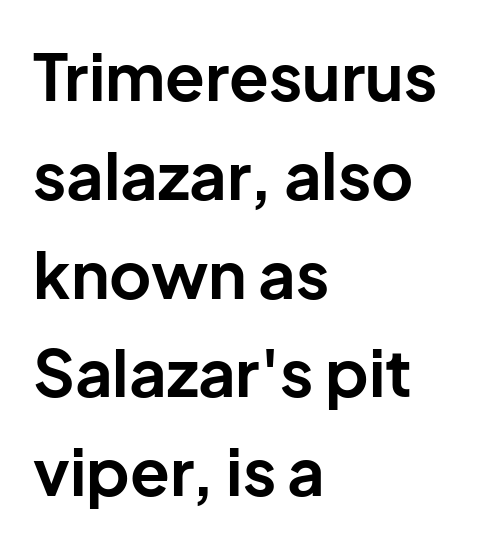
{"serif": "no", "italic": "no", "bold": "yes", "weight": "bold", "width": "normal", "stroke_contrast": "low", "x_height": "medium", "monospaced": "no", "underline": "no", "align": "left", "line_spacing": "normal", "line_spacing_ratio": 1.52, "letter_spacing": "normal", "letter_spacing_em": 0.0, "glyph_px": 65}
